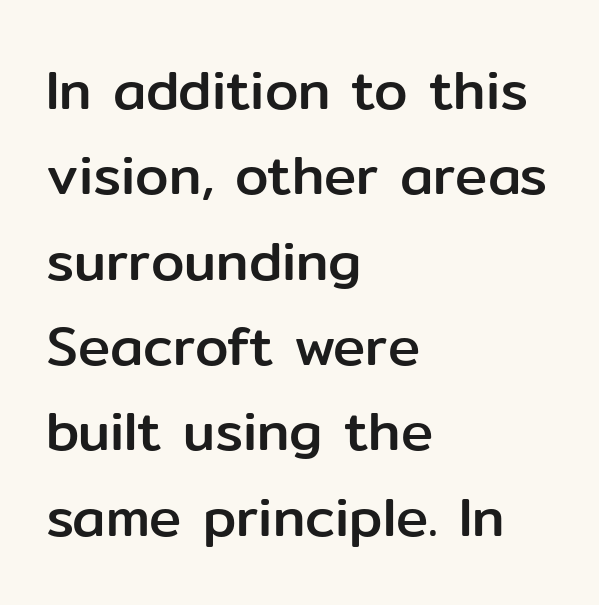
Q: Is the text italic (slanted)? A: No, it is upright.
Q: Is the typeface a serif or a sans-serif typeface? A: Sans-serif.
Q: Is the text underlined? A: No.
Q: How is the paragraph aligned? A: Left-aligned.
Q: Is the spacing between letters normal or unusually wide? A: Normal.
Q: Is the spacing between lines tight, normal or loose? A: Normal.
Q: Width (condensed, normal, or wide)? A: Normal.
Q: Stroke contrast? A: Low.
Q: x-height? A: Medium.
Q: Monospaced? A: No.
